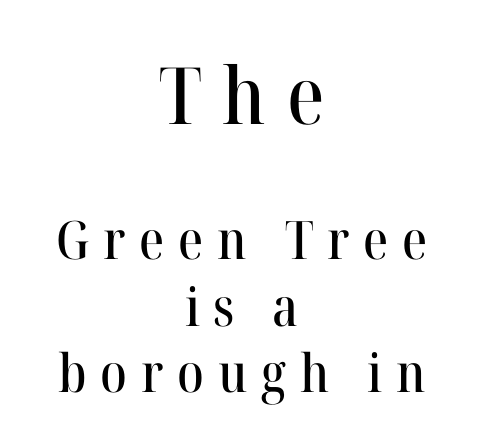
{"serif": "yes", "italic": "no", "width": "normal", "stroke_contrast": "high", "x_height": "medium", "monospaced": "no", "underline": "no", "align": "center", "line_spacing": "normal", "line_spacing_ratio": 1.26, "letter_spacing": "wide", "letter_spacing_em": 0.26, "larger_block": "first", "size_ratio": 1.49, "glyph_px": 79}
